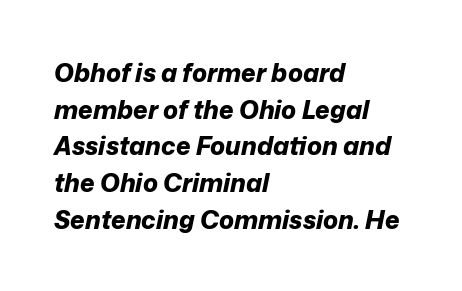
The image shows 25 px bold type, italic (leaning right); set left-aligned, normal line spacing (1.47x), normal letter spacing, not underlined.
